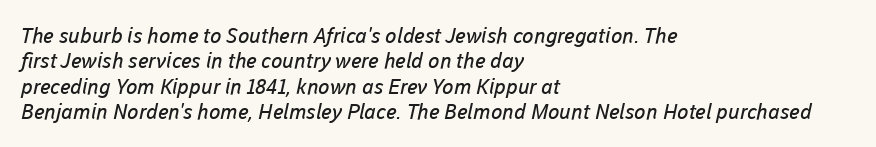
Stem width sits at or under what a default text font uses. Underline: absent. Does extra space separate the letters? No, they use regular spacing. Left-aligned paragraph, ragged on the right.
